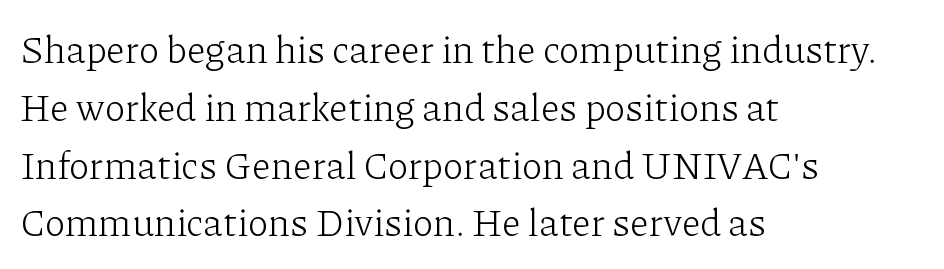
The letters advance in unequal steps, a hallmark of proportional type. The foot of each line stays bare and open. The strokes carry an ordinary text weight at most. The rendering keeps characters at their native spacing. The lines in this sample share a left origin and differ only in where they stop.
